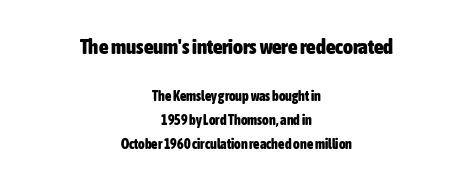
{"italic": "no", "bold": "yes", "underline": "no", "align": "center", "line_spacing_ratio": 1.72, "letter_spacing": "normal", "letter_spacing_em": 0.0, "larger_block": "first", "size_ratio": 1.5, "glyph_px": 21}
